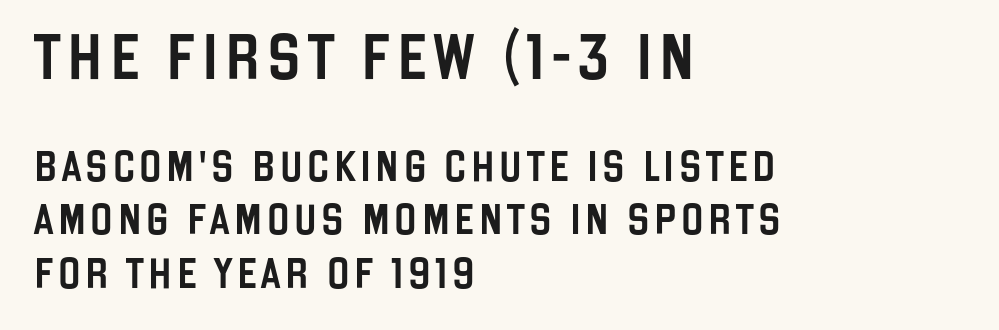
{"serif": "no", "italic": "no", "width": "condensed", "stroke_contrast": "low", "x_height": "large", "monospaced": "no", "underline": "no", "align": "left", "line_spacing_ratio": 1.79, "larger_block": "first", "size_ratio": 1.5, "glyph_px": 45}
